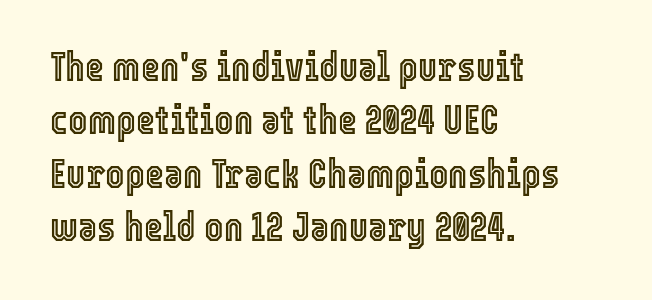
Q: Is the text italic (slanted)? A: No, it is upright.
Q: Is the text underlined? A: No.
Q: How is the paragraph aligned? A: Left-aligned.
Q: Is the spacing between letters normal or unusually wide? A: Normal.
Q: Is the spacing between lines tight, normal or loose? A: Normal.
Q: Width (condensed, normal, or wide)? A: Condensed.
Q: x-height? A: Medium.
Q: Monospaced? A: No.
